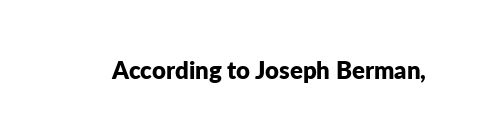
Q: Is the text bold? A: Yes.
Q: Is the text italic (slanted)? A: No, it is upright.
Q: Is the text underlined? A: No.
Q: Is the spacing between letters normal or unusually wide? A: Normal.
